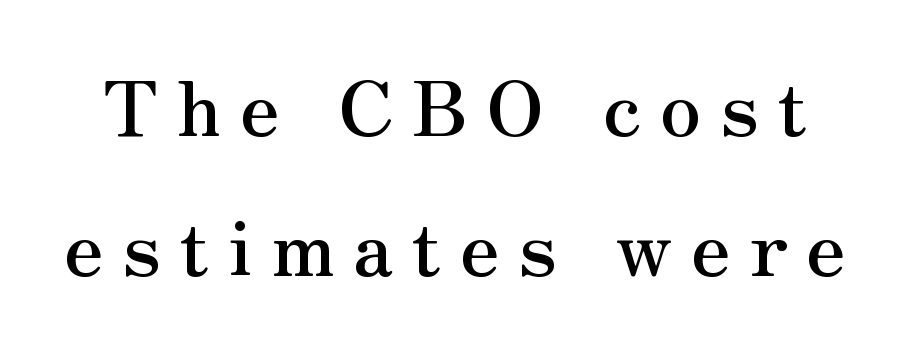
The characters display serif detailing at their extremities. Underlining? Definitely not there. Letter spacing: wide. You could not count columns in this text — the font is proportionally spaced. Posture: straight, roman, zero tilt.
